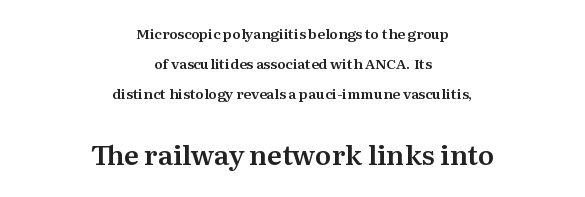
The passage shown has conventional tracking throughout. The more generous point size was reserved for the lower chunk. These lines were composed using upright roman letters. The baseline area is clear.
